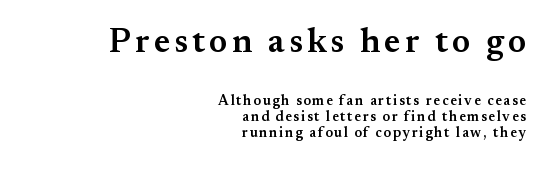
{"serif": "yes", "italic": "no", "bold": "semi", "weight": "semibold", "width": "normal", "stroke_contrast": "medium", "x_height": "small", "monospaced": "no", "underline": "no", "align": "right", "line_spacing_ratio": 1.16, "larger_block": "first", "size_ratio": 2.43, "glyph_px": 34}
